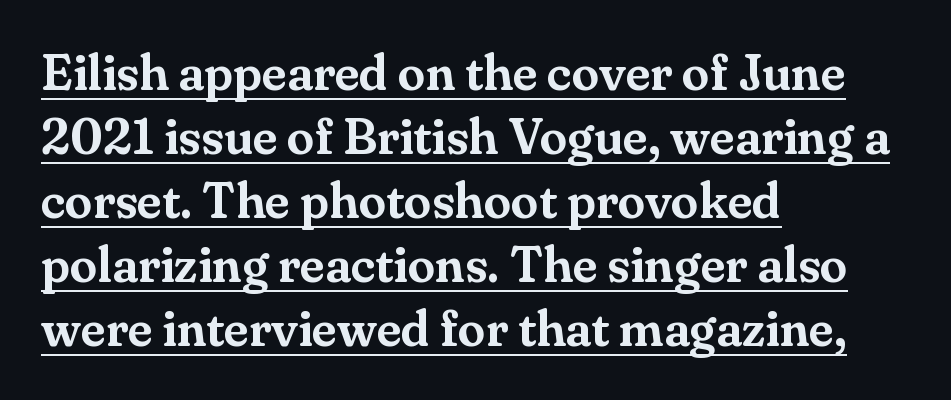
Unlike a clean sans, this face finishes its strokes with serifs. The horizontal fit of the characters is conventional and even. Rendered with straight, roman letterforms. Rows of type keep a routine distance in the vertical direction. Compared with a centered layout, this one pins lines to the left instead. The rendering uses the underline text-decoration.
